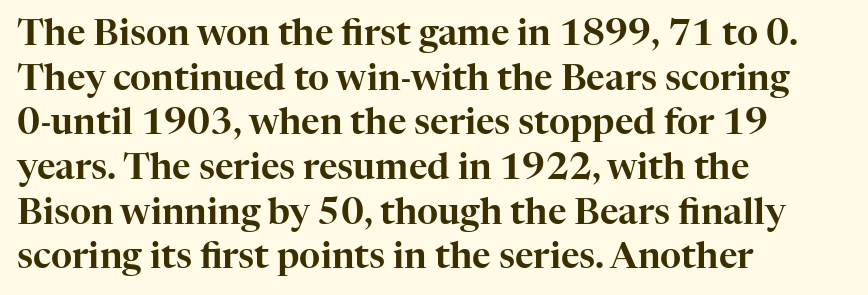
Q: Is the text italic (slanted)? A: No, it is upright.
Q: Is the typeface a serif or a sans-serif typeface? A: Serif.
Q: Is the text underlined? A: No.
Q: How is the paragraph aligned? A: Left-aligned.
Q: Is the spacing between letters normal or unusually wide? A: Normal.
Q: Width (condensed, normal, or wide)? A: Normal.
Q: Stroke contrast? A: High.
Q: x-height? A: Medium.
Q: Monospaced? A: No.
